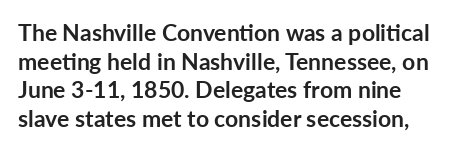
{"italic": "no", "bold": "yes", "underline": "no", "line_spacing_ratio": 1.24, "letter_spacing": "normal", "letter_spacing_em": 0.0, "glyph_px": 23}
